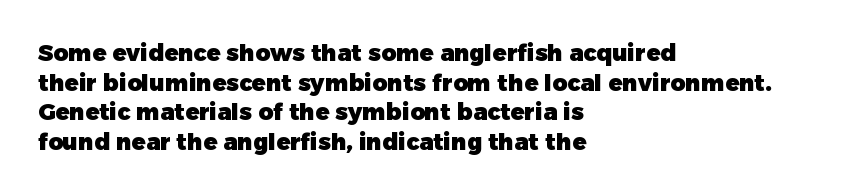
Q: Is the text bold? A: Yes.
Q: Is the text italic (slanted)? A: No, it is upright.
Q: Is the text underlined? A: No.
Q: How is the paragraph aligned? A: Left-aligned.
Q: Is the spacing between letters normal or unusually wide? A: Normal.
Q: Is the spacing between lines tight, normal or loose? A: Normal.
